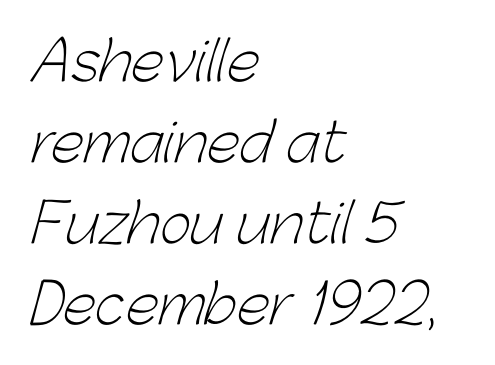
{"serif": "no", "bold": "no", "weight": "light", "width": "normal", "stroke_contrast": "low", "x_height": "medium", "monospaced": "no", "underline": "no", "align": "left", "line_spacing": "normal", "line_spacing_ratio": 1.5, "letter_spacing": "normal", "letter_spacing_em": 0.0, "glyph_px": 54}
